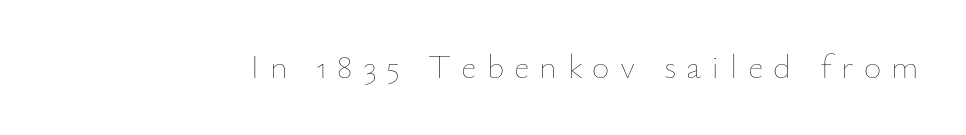
The image shows 34 px thin type, upright; set unusually wide letter spacing (+0.3 em), not underlined; low stroke contrast and a small x-height.
